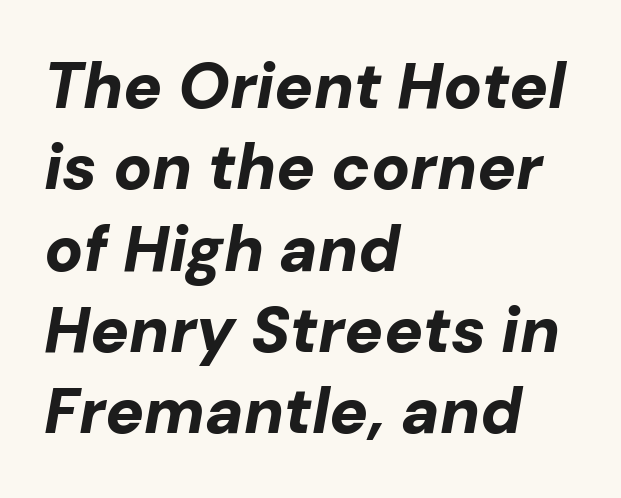
The image shows 64 px bold type, italic (leaning right); set left-aligned, normal line spacing (1.27x), normal letter spacing, not underlined; low stroke contrast and a medium x-height.
